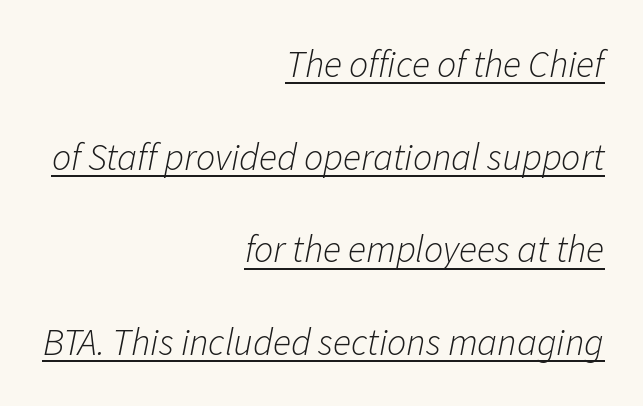
The image shows 38 px light type, italic (leaning right); set right-aligned, loose line spacing (2.44x), normal letter spacing, underlined; low stroke contrast and a medium x-height.
